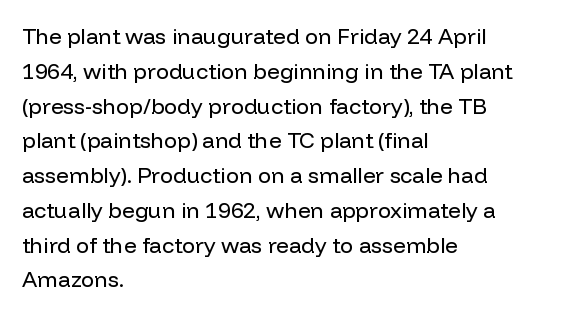
The image shows 22 px text type, upright; set left-aligned, normal line spacing (1.58x), normal letter spacing, not underlined.
